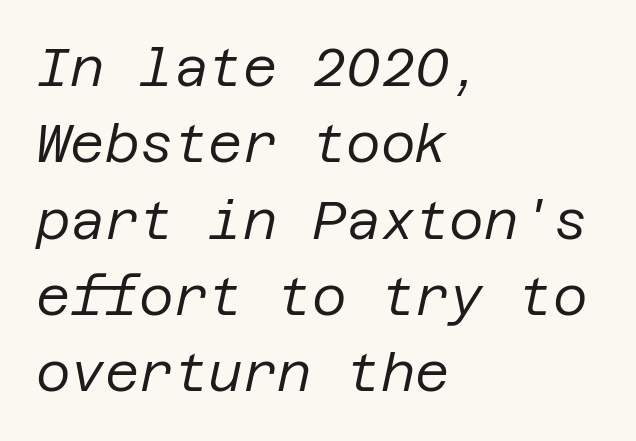
Q: Is the text bold? A: No.
Q: Is the text italic (slanted)? A: Yes, it leans right by about 12 degrees.
Q: Is the text underlined? A: No.
Q: How is the paragraph aligned? A: Left-aligned.
Q: Is the spacing between letters normal or unusually wide? A: Normal.
Q: Is the spacing between lines tight, normal or loose? A: Normal.
Q: Width (condensed, normal, or wide)? A: Normal.
Q: Stroke contrast? A: Low.
Q: x-height? A: Large.
